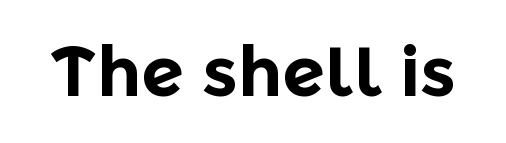
Q: Is the text bold? A: Yes.
Q: Is the text italic (slanted)? A: No, it is upright.
Q: Is the typeface a serif or a sans-serif typeface? A: Sans-serif.
Q: Is the text underlined? A: No.
Q: Is the spacing between letters normal or unusually wide? A: Normal.
Q: Width (condensed, normal, or wide)? A: Normal.
Q: x-height? A: Medium.
Q: Monospaced? A: No.
